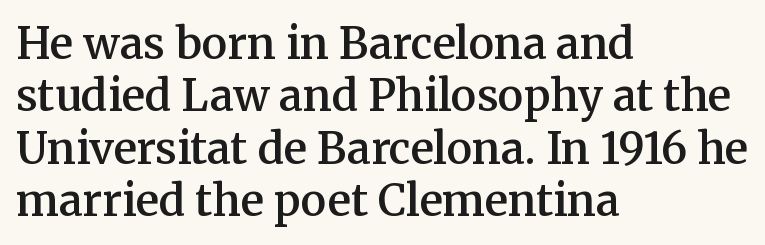
{"serif": "yes", "italic": "no", "bold": "semi", "weight": "semibold", "width": "normal", "stroke_contrast": "medium", "x_height": "medium", "monospaced": "no", "underline": "no", "align": "left", "line_spacing_ratio": 1.22, "letter_spacing": "normal", "letter_spacing_em": 0.0, "glyph_px": 43}
